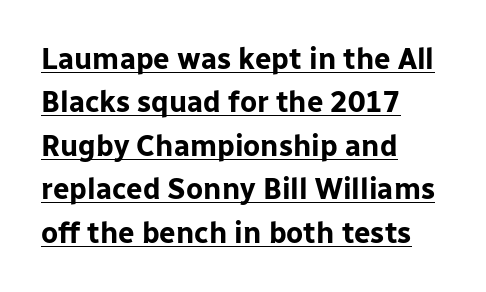
The image shows 29 px bold sans-serif type, upright; set left-aligned, normal line spacing (1.5x), normal letter spacing, underlined; low stroke contrast and a medium x-height.
